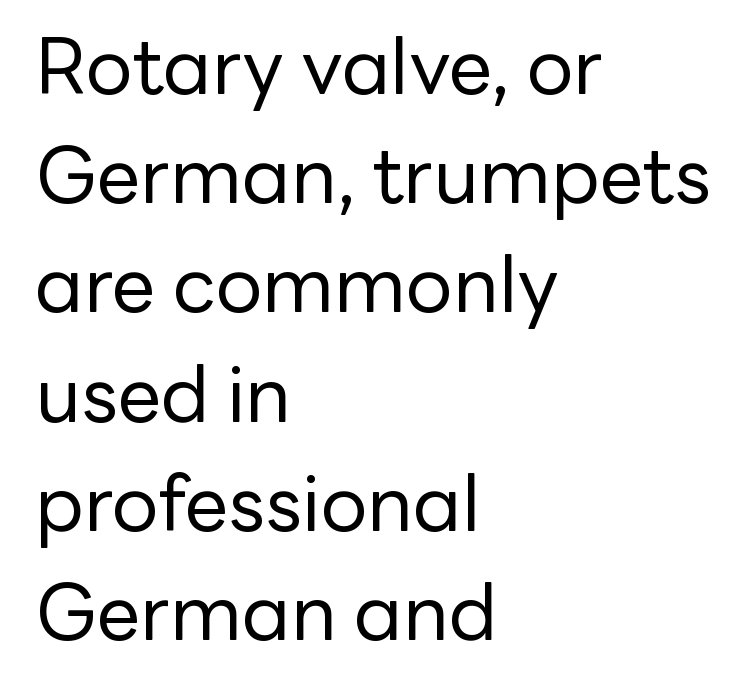
The image shows 78 px regular-weight sans-serif type, upright; set left-aligned, normal line spacing (1.4x), normal letter spacing, not underlined; low stroke contrast and a medium x-height.
